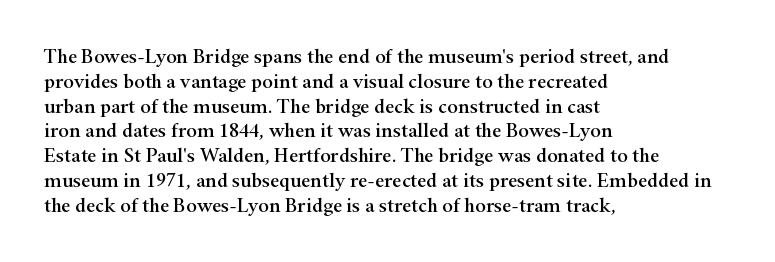
The image shows 20 px text type, upright; set left-aligned, line spacing 1.24x, normal letter spacing, not underlined.
